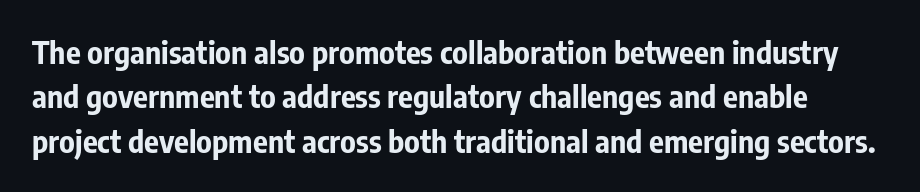
The image shows 31 px bold, condensed sans-serif type, upright; set normal line spacing (1.43x), normal letter spacing, not underlined; low stroke contrast and a medium x-height.
